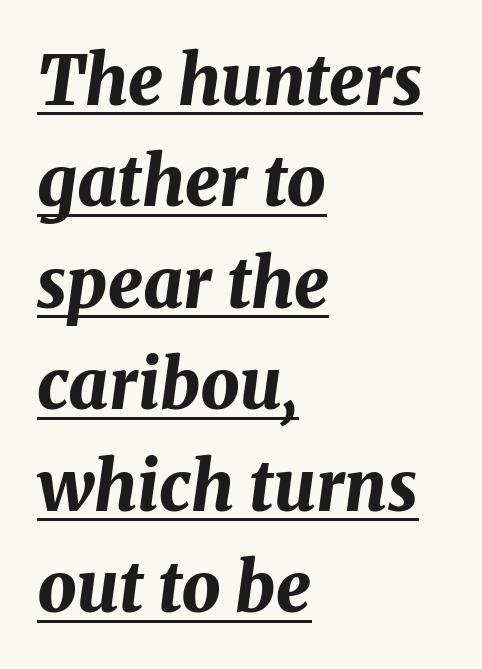
{"italic": "yes", "lean": "right", "slant_degrees": 8, "bold": "yes", "weight": "bold", "width": "normal", "stroke_contrast": "medium", "x_height": "medium", "monospaced": "no", "underline": "yes", "align": "left", "line_spacing": "normal", "line_spacing_ratio": 1.47, "letter_spacing": "normal", "letter_spacing_em": 0.0, "glyph_px": 69}
